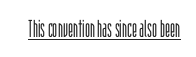
Q: Is the text bold? A: No.
Q: Is the text italic (slanted)? A: No, it is upright.
Q: Is the text underlined? A: Yes.
Q: Is the spacing between letters normal or unusually wide? A: Normal.
